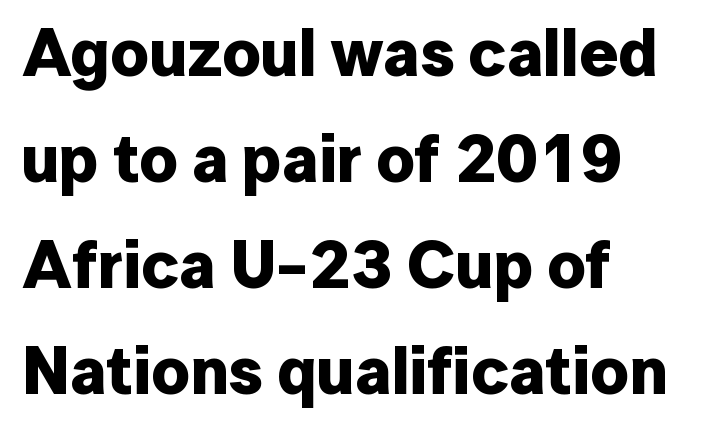
The image shows 67 px bold sans-serif type, upright; set left-aligned, normal line spacing (1.58x), normal letter spacing, not underlined; low stroke contrast and a medium x-height.
